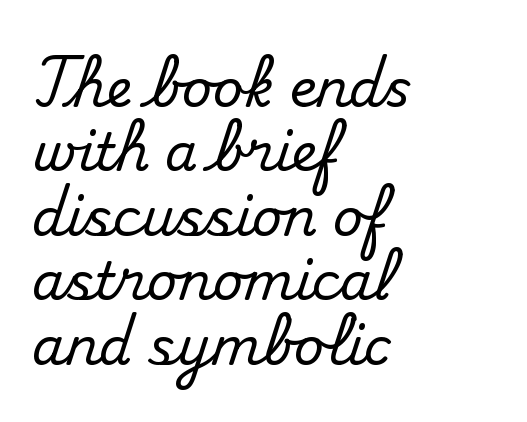
Here the designer chose a conventional face with non-uniform glyph widths. A student would call this left alignment; a typographer would say flush left, rag right. The area under the type is left untouched. Observe the ordinary spacing: letters are neighbours, not strangers. This is serif lettering, the kind often seen in printed books.
